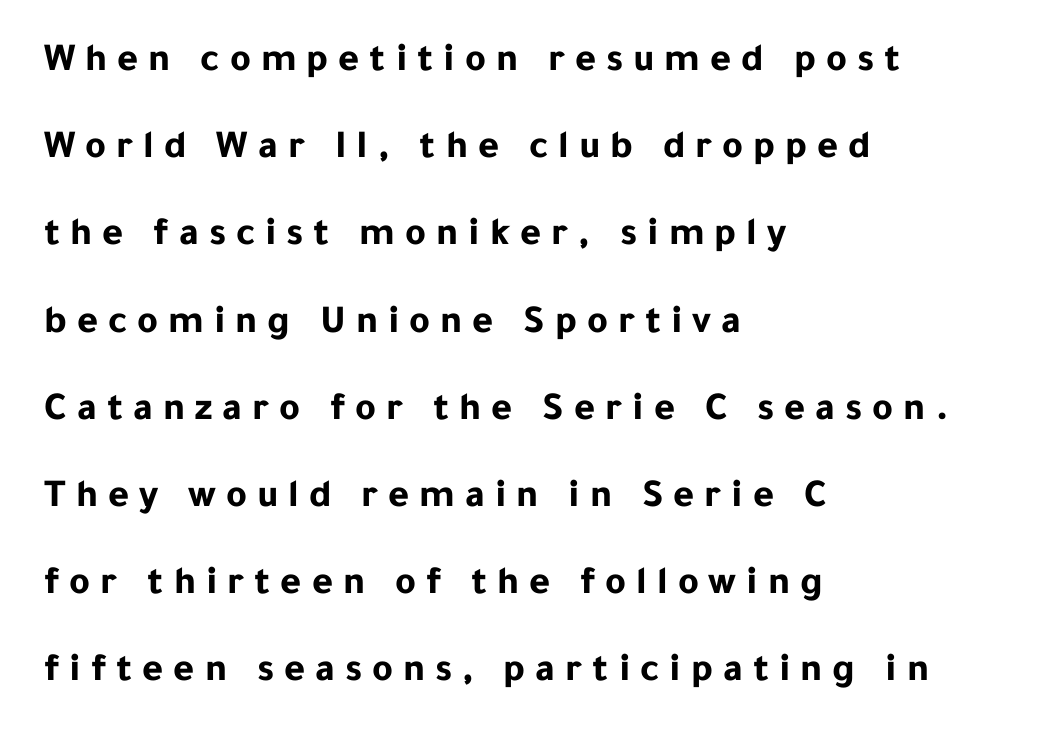
The image shows 40 px bold sans-serif type, upright; set left-aligned, loose line spacing (2.18x), unusually wide letter spacing (+0.25 em), not underlined; low stroke contrast and a medium x-height.
